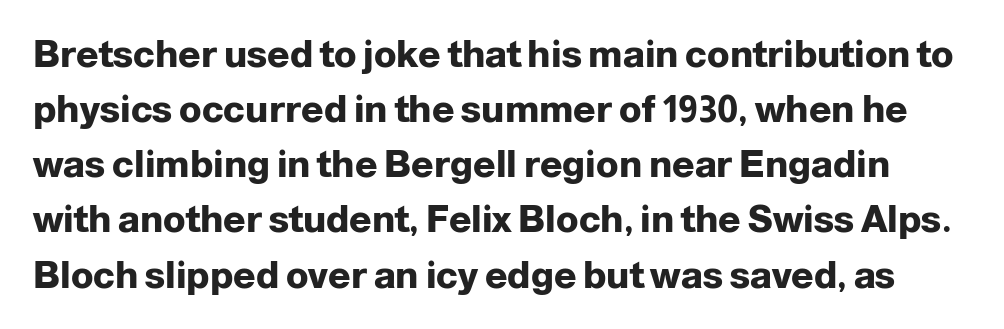
Q: Is the text bold? A: Yes.
Q: Is the text italic (slanted)? A: No, it is upright.
Q: Is the typeface a serif or a sans-serif typeface? A: Sans-serif.
Q: Is the text underlined? A: No.
Q: Is the spacing between letters normal or unusually wide? A: Normal.
Q: Is the spacing between lines tight, normal or loose? A: Normal.
Q: Width (condensed, normal, or wide)? A: Normal.
Q: Stroke contrast? A: Low.
Q: x-height? A: Medium.
Q: Monospaced? A: No.
